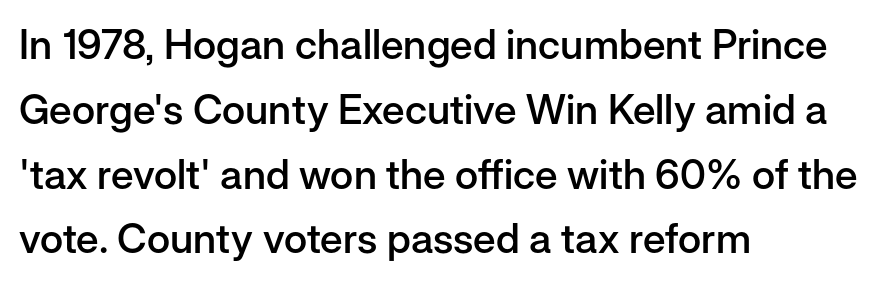
{"serif": "no", "italic": "no", "bold": "semi", "weight": "semibold", "width": "normal", "stroke_contrast": "low", "x_height": "medium", "monospaced": "no", "underline": "no", "align": "left", "line_spacing": "normal", "line_spacing_ratio": 1.58, "letter_spacing": "normal", "letter_spacing_em": 0.0, "glyph_px": 41}
